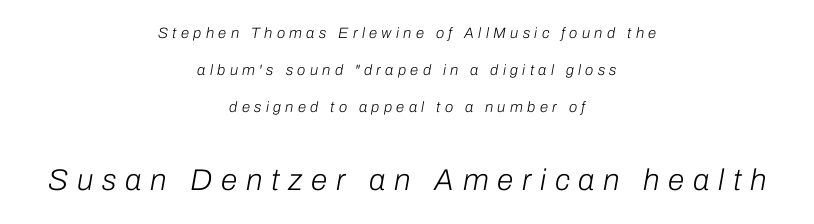
The image shows 30 px light type, italic (leaning right); set centered, loose line spacing (2.46x), unusually wide letter spacing (+0.29 em), not underlined; the second (bottom) block is 2.0x larger; low stroke contrast and a medium x-height.
